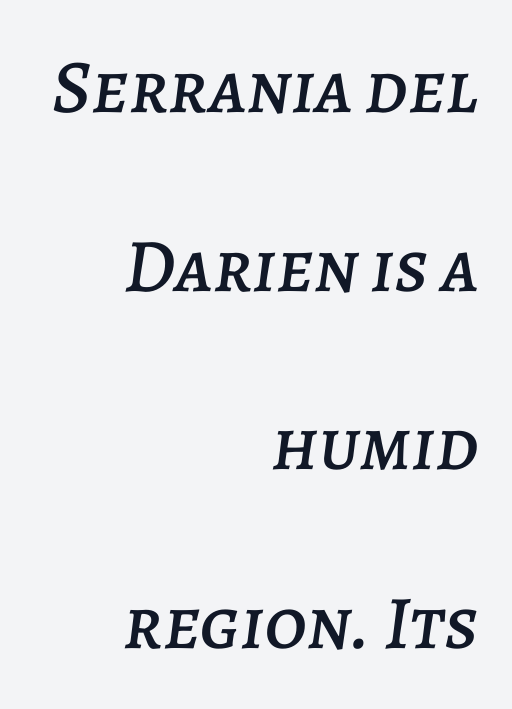
Q: Is the text italic (slanted)? A: Yes, it leans right by about 7 degrees.
Q: Is the text underlined? A: No.
Q: How is the paragraph aligned? A: Right-aligned.
Q: Is the spacing between letters normal or unusually wide? A: Normal.
Q: Is the spacing between lines tight, normal or loose? A: Loose.
Q: Width (condensed, normal, or wide)? A: Normal.
Q: Stroke contrast? A: Low.
Q: x-height? A: Large.
Q: Monospaced? A: No.
